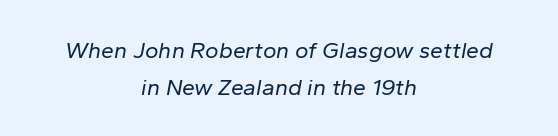
The lines in this sample share a center point and differ in where they start and stop. Vertical spacing — default. Stem width sits at or under what a default text font uses. In terms of posture, this sample is oblique.
